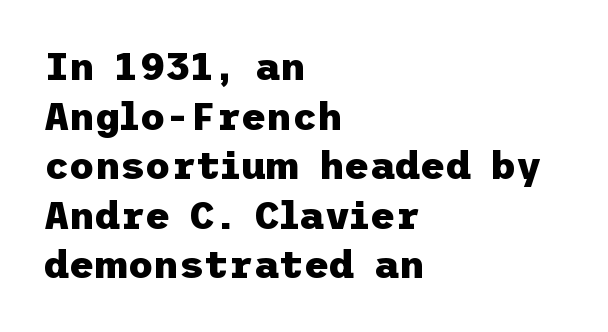
{"serif": "no", "italic": "no", "bold": "yes", "weight": "heavy", "width": "normal", "stroke_contrast": "low", "x_height": "medium", "underline": "no", "align": "left", "line_spacing": "normal", "line_spacing_ratio": 1.27, "letter_spacing": "normal", "letter_spacing_em": 0.0, "glyph_px": 39}
